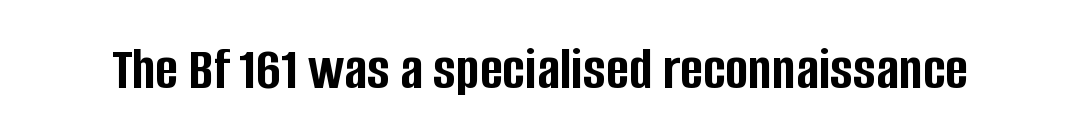
The image shows 62 px semibold, condensed sans-serif type, upright; set normal letter spacing, not underlined; low stroke contrast and a large x-height.
